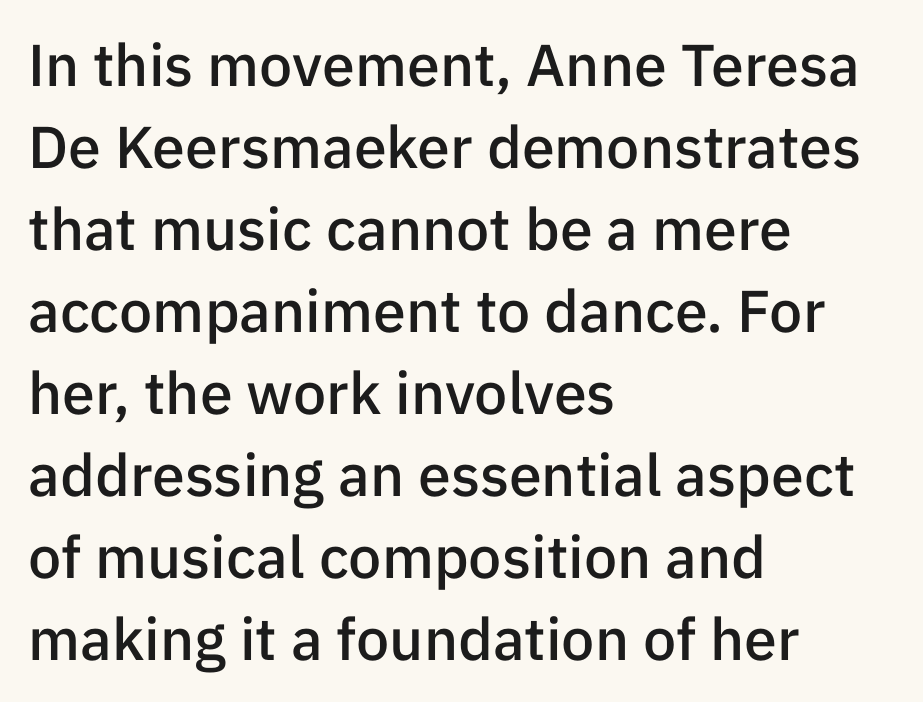
The image shows 59 px semibold sans-serif type, upright; set left-aligned, normal line spacing (1.39x), normal letter spacing, not underlined; low stroke contrast and a medium x-height.
